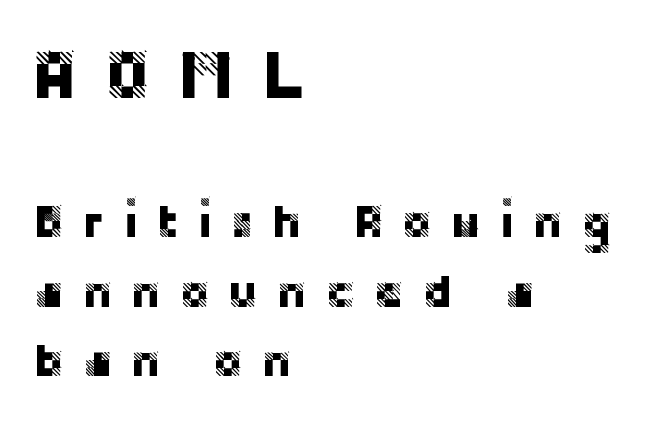
Does the bottom block carry the larger type? No, the top block does. Tracking here is generous; glyphs stand well apart from one another. The area under the type is left untouched. Reading down the block, your eye returns to a fixed left position each line. These lines sit exactly where default settings would place them.
